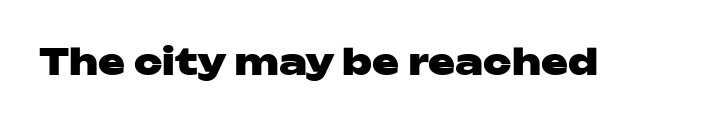
{"serif": "no", "italic": "no", "bold": "yes", "weight": "heavy", "width": "wide", "stroke_contrast": "low", "x_height": "medium", "monospaced": "no", "underline": "no", "letter_spacing": "normal", "letter_spacing_em": 0.0, "glyph_px": 36}
